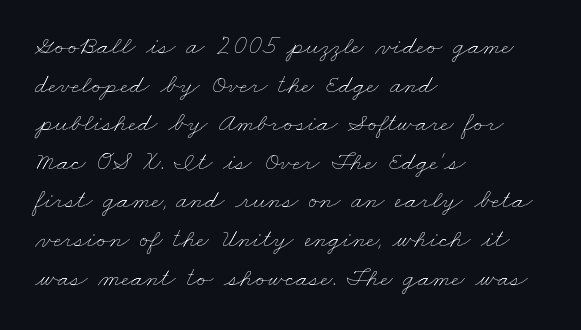
The image shows 27 px text type; set left-aligned, normal line spacing (1.43x), normal letter spacing, not underlined.
